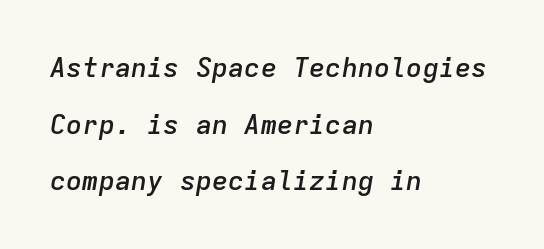
The image shows 27 px text type, italic (leaning right); set left-aligned, loose line spacing (2.1x), normal letter spacing, not underlined.
